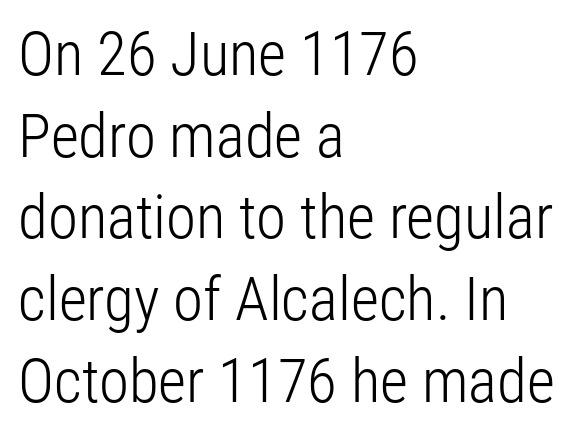
The image shows 61 px light, condensed sans-serif type, upright; set left-aligned, normal line spacing (1.34x), normal letter spacing, not underlined; low stroke contrast and a medium x-height.
